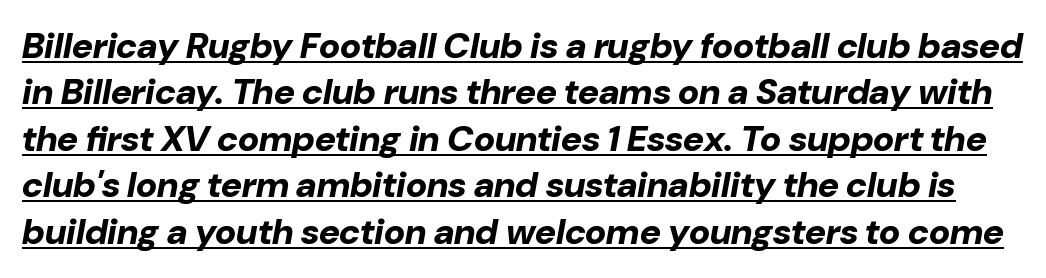
Characters are canted at an angle relative to the baseline's perpendicular. These lines carry a lot of weight — the face is fully bold. Short note: letters normally spaced. Whoever set this chose a conventional vertical rhythm.
